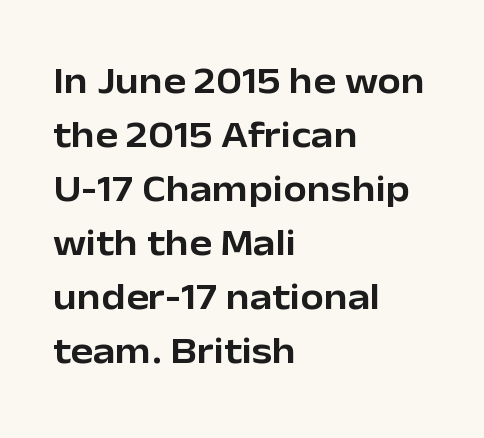
{"serif": "no", "italic": "no", "width": "normal", "stroke_contrast": "low", "x_height": "medium", "monospaced": "no", "underline": "no", "align": "left", "line_spacing": "normal", "line_spacing_ratio": 1.42, "letter_spacing": "normal", "letter_spacing_em": 0.0, "glyph_px": 38}
